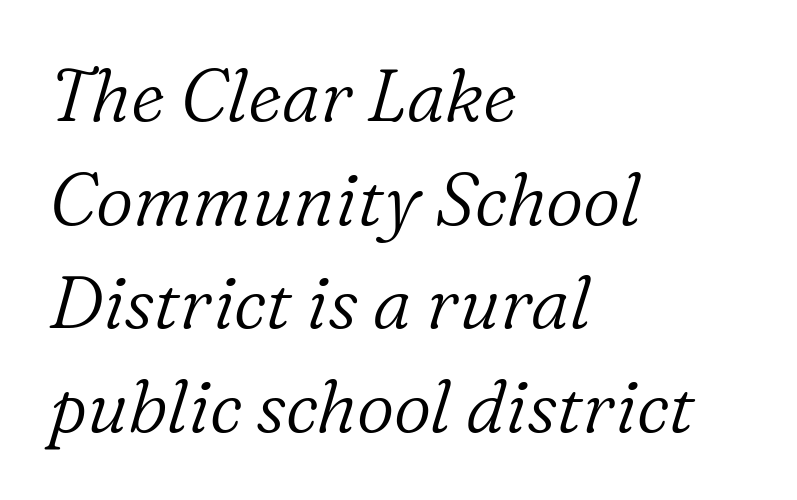
The image shows 73 px light serif type, italic (leaning right); set left-aligned, normal line spacing (1.42x), normal letter spacing, not underlined; low stroke contrast and a medium x-height.
